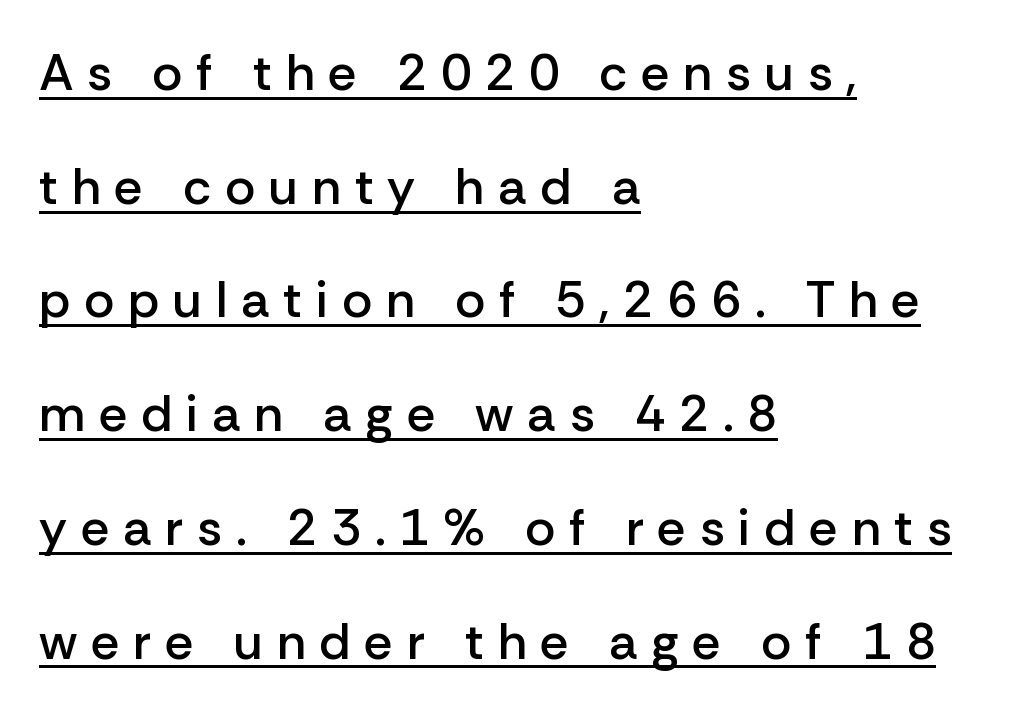
The image shows 51 px semibold sans-serif type, upright; set left-aligned, loose line spacing (2.23x), unusually wide letter spacing (+0.27 em), underlined; low stroke contrast and a medium x-height.
